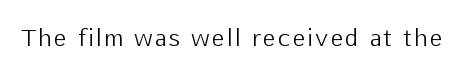
{"italic": "no", "bold": "no", "underline": "no", "glyph_px": 23}
